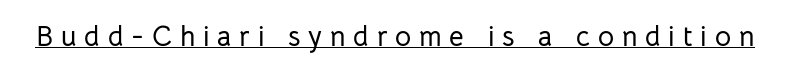
{"serif": "no", "italic": "no", "width": "normal", "stroke_contrast": "low", "x_height": "medium", "monospaced": "no", "underline": "yes", "letter_spacing": "wide", "letter_spacing_em": 0.28, "glyph_px": 28}
